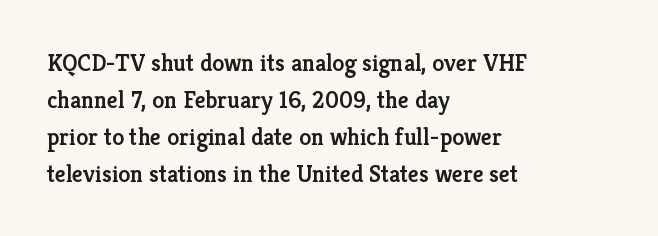
Leading matches the norm, producing a regular column. This is roman type, the default non-slanted kind. Students, note that the glyphs here touch the page at normal intervals. Anything drawn beneath the words? Only blank space.
